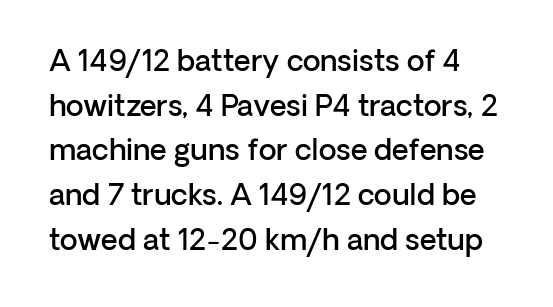
The image shows 29 px semibold sans-serif type, upright; set normal line spacing (1.54x), normal letter spacing, not underlined; low stroke contrast and a medium x-height.
